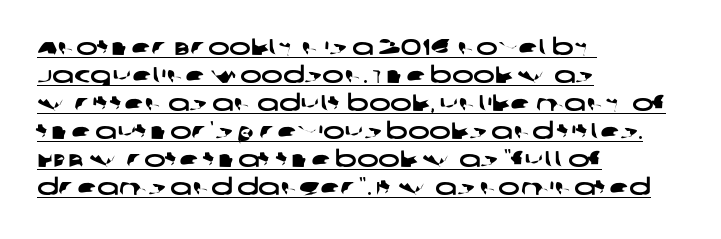
Q: Is the text underlined? A: Yes.
Q: How is the paragraph aligned? A: Left-aligned.
Q: Is the spacing between letters normal or unusually wide? A: Normal.
